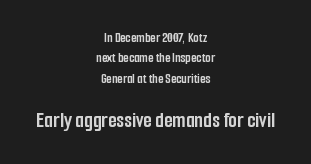
Q: Is the text bold? A: Yes.
Q: Is the text italic (slanted)? A: No, it is upright.
Q: Is the text underlined? A: No.
Q: How is the paragraph aligned? A: Centered.
Q: Is the spacing between letters normal or unusually wide? A: Normal.
Q: Is the spacing between lines tight, normal or loose? A: Normal.
Q: Which block of text is set in a larger size, the first (top) or the second (bottom)? A: The second (bottom) one.
